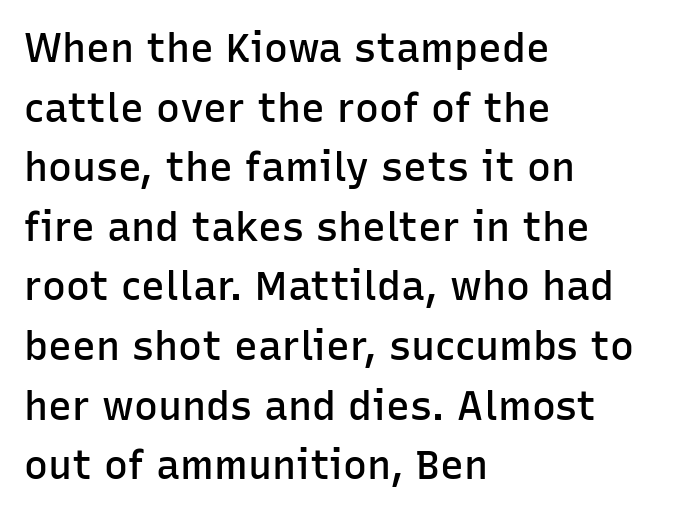
One-word summary of the alignment: left. A typesetter would label this face a sans. Does extra space separate the letters? No, they use regular spacing. Emphasis by weight is partial: semibold. How would I describe the line gaps? Plain and ordinary.
